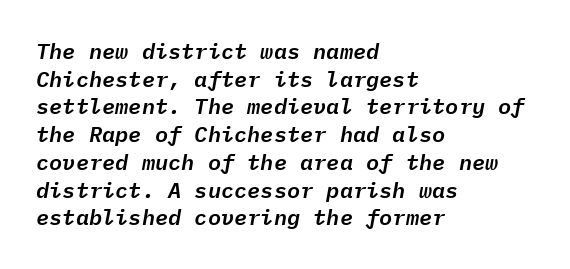
The image shows 22 px text type, italic (leaning right); set left-aligned, normal line spacing (1.26x), normal letter spacing, not underlined.
